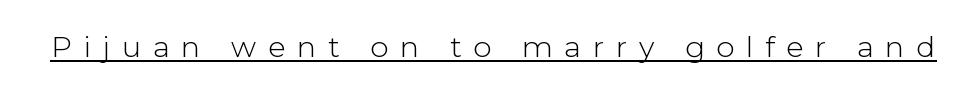
{"serif": "no", "italic": "no", "bold": "no", "weight": "light", "width": "normal", "stroke_contrast": "low", "x_height": "medium", "monospaced": "no", "underline": "yes", "letter_spacing": "wide", "letter_spacing_em": 0.4, "glyph_px": 29}
